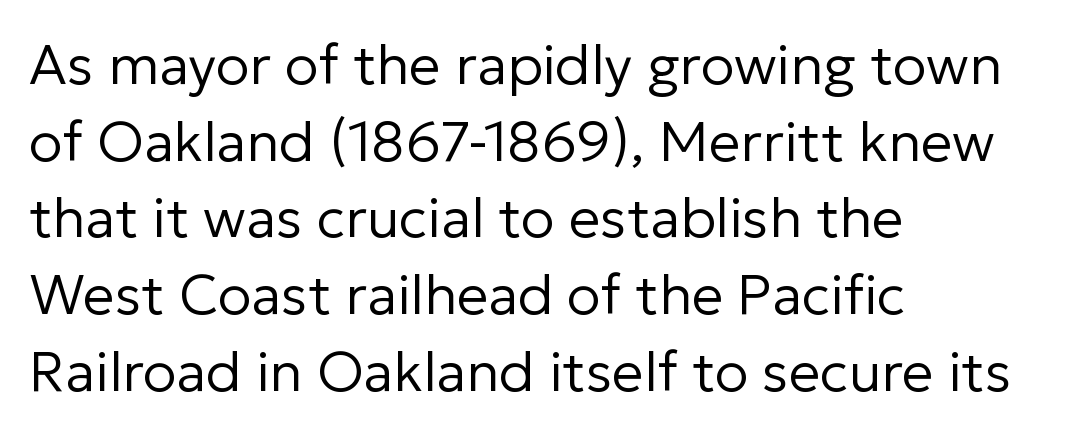
Q: Is the text bold? A: No.
Q: Is the text italic (slanted)? A: No, it is upright.
Q: Is the typeface a serif or a sans-serif typeface? A: Sans-serif.
Q: Is the text underlined? A: No.
Q: How is the paragraph aligned? A: Left-aligned.
Q: Is the spacing between letters normal or unusually wide? A: Normal.
Q: Is the spacing between lines tight, normal or loose? A: Normal.
Q: Width (condensed, normal, or wide)? A: Normal.
Q: Stroke contrast? A: Low.
Q: x-height? A: Medium.
Q: Monospaced? A: No.
